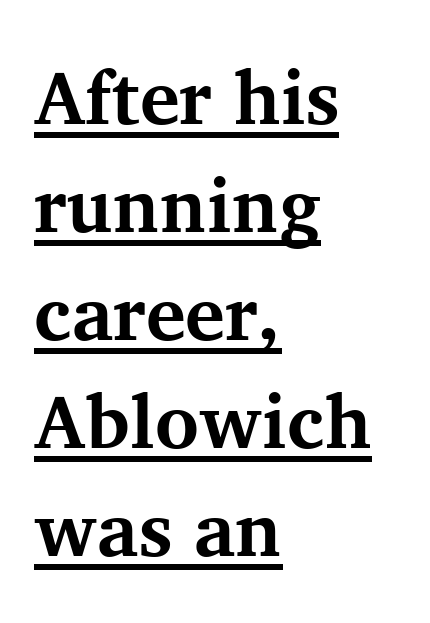
{"serif": "yes", "italic": "no", "bold": "yes", "weight": "bold", "width": "normal", "stroke_contrast": "medium", "x_height": "medium", "monospaced": "no", "underline": "yes", "align": "left", "line_spacing": "normal", "line_spacing_ratio": 1.44, "letter_spacing": "normal", "letter_spacing_em": 0.0, "glyph_px": 75}
